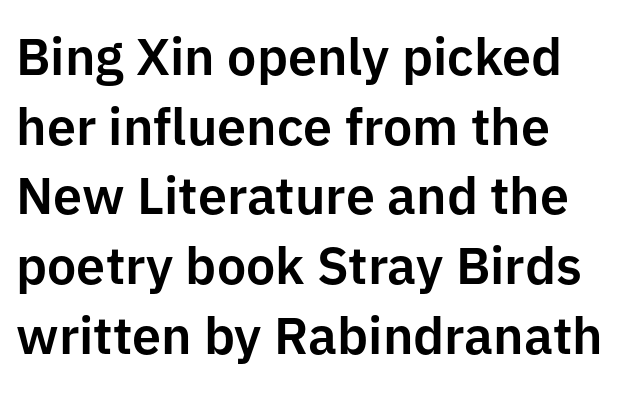
The image shows 52 px sans-serif type, upright; set left-aligned, normal line spacing (1.34x), normal letter spacing, not underlined; low stroke contrast and a medium x-height.
